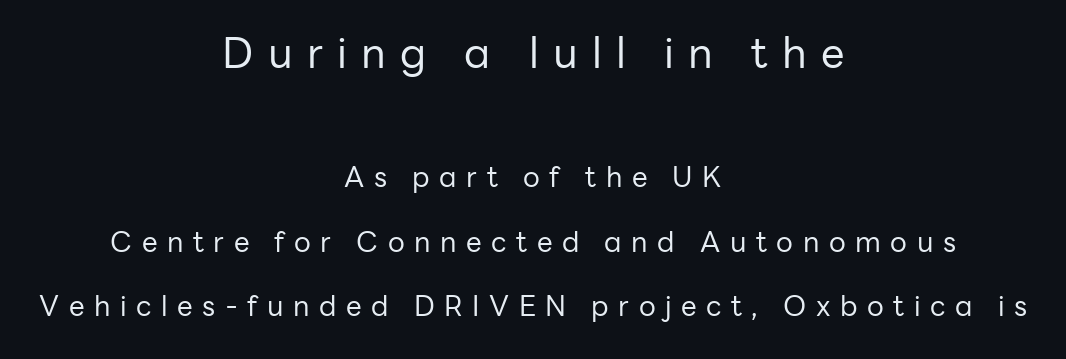
The image shows 42 px regular-weight sans-serif type, upright; set centered, loose line spacing (2.3x), unusually wide letter spacing (+0.34 em), not underlined; the first (top) block is 1.5x larger; low stroke contrast and a medium x-height.
